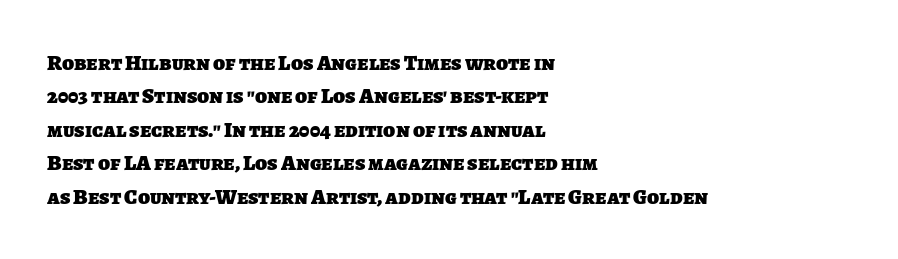
{"bold": "yes", "underline": "no", "align": "left", "line_spacing": "normal", "line_spacing_ratio": 1.52, "letter_spacing": "normal", "letter_spacing_em": 0.0, "glyph_px": 22}
